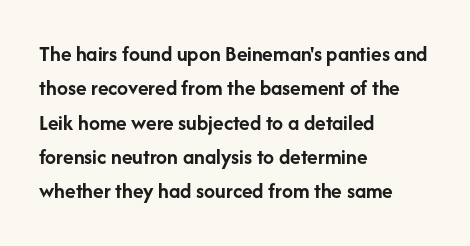
The image shows 22 px bold type, upright; set left-aligned, normal line spacing (1.56x), normal letter spacing, not underlined.
